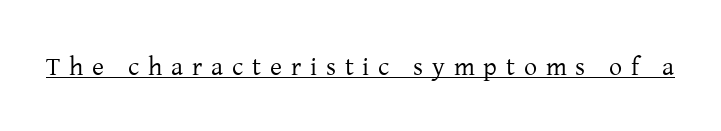
The image shows 26 px text type, upright; set unusually wide letter spacing (+0.34 em), underlined.
